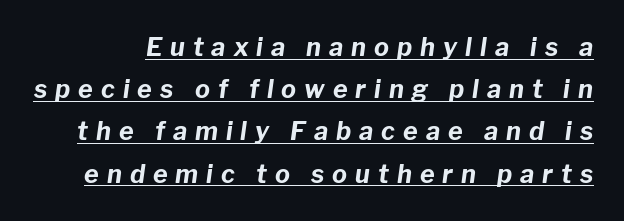
The image shows 25 px bold type, italic (leaning right); set normal line spacing (1.69x), unusually wide letter spacing (+0.32 em), underlined.
